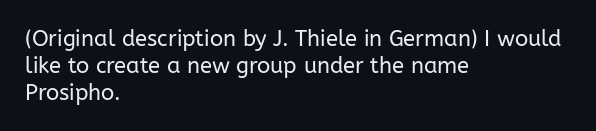
{"italic": "no", "bold": "no", "underline": "no", "align": "left", "line_spacing_ratio": 1.22, "letter_spacing": "normal", "letter_spacing_em": 0.0, "glyph_px": 22}
